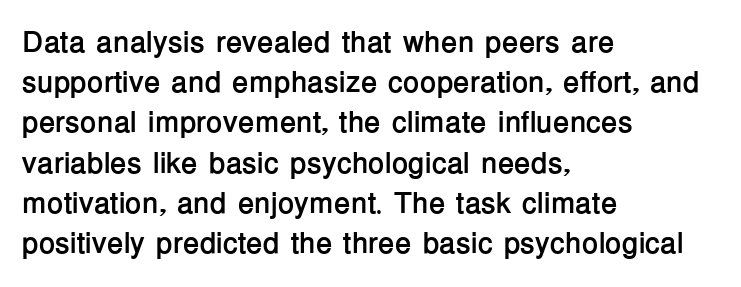
{"serif": "no", "italic": "no", "bold": "yes", "weight": "semibold", "width": "normal", "stroke_contrast": "low", "x_height": "medium", "monospaced": "no", "underline": "no", "align": "left", "line_spacing": "normal", "line_spacing_ratio": 1.34, "letter_spacing": "normal", "letter_spacing_em": 0.0, "glyph_px": 30}
